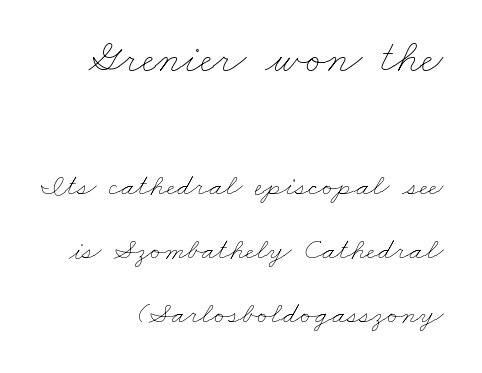
A clean baseline with only descenders dipping below it. Visually, the top section dominates because its glyphs are scaled up. Reading down the column, the eye jumps a long way to each next line. The rag falls on the left side of this text block.
